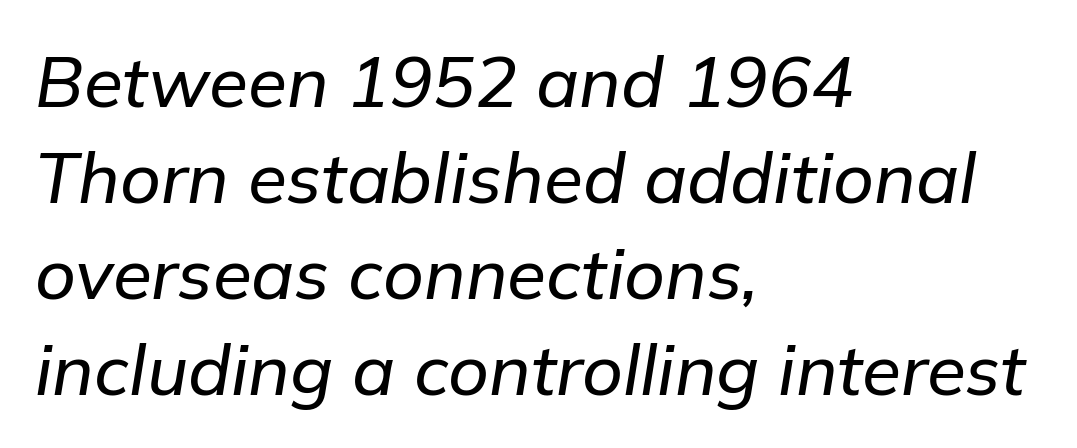
{"italic": "yes", "lean": "right", "slant_degrees": 9, "width": "normal", "stroke_contrast": "low", "x_height": "medium", "monospaced": "no", "underline": "no", "align": "left", "line_spacing": "normal", "line_spacing_ratio": 1.35, "letter_spacing": "normal", "letter_spacing_em": 0.0, "glyph_px": 71}
